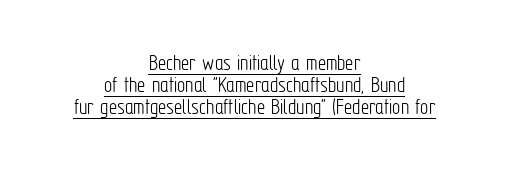
Q: Is the text bold? A: No.
Q: Is the text italic (slanted)? A: No, it is upright.
Q: Is the text underlined? A: Yes.
Q: How is the paragraph aligned? A: Centered.
Q: Is the spacing between letters normal or unusually wide? A: Normal.
Q: Is the spacing between lines tight, normal or loose? A: Tight.
